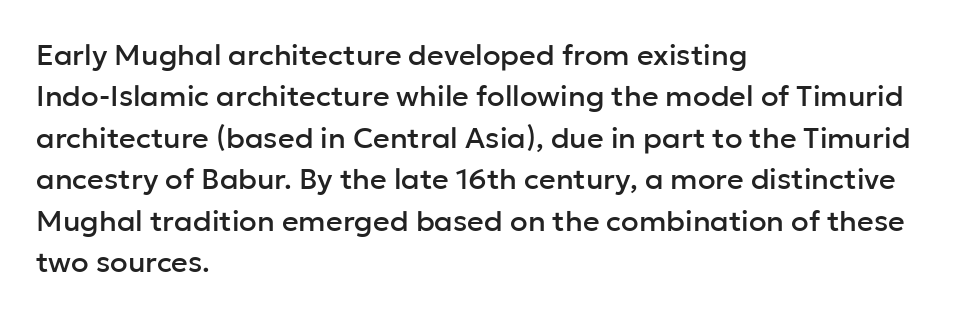
{"serif": "no", "italic": "no", "width": "normal", "stroke_contrast": "low", "x_height": "medium", "monospaced": "no", "underline": "no", "align": "left", "line_spacing": "normal", "line_spacing_ratio": 1.43, "letter_spacing": "normal", "letter_spacing_em": 0.0, "glyph_px": 29}
